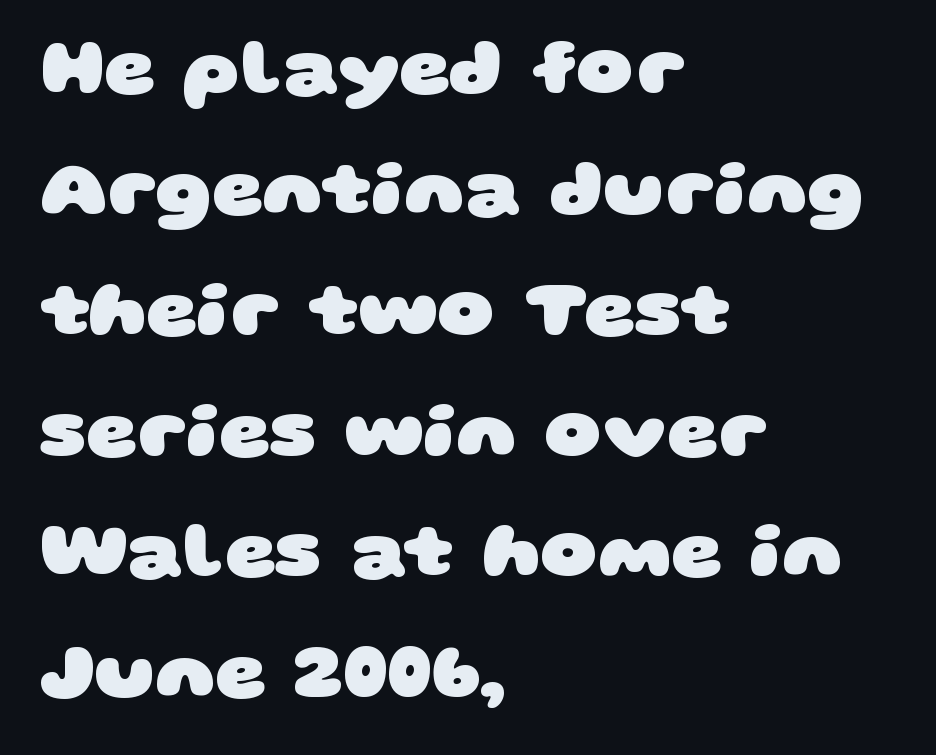
{"serif": "no", "bold": "yes", "weight": "heavy", "width": "wide", "stroke_contrast": "low", "x_height": "large", "monospaced": "no", "underline": "no", "align": "left", "line_spacing": "normal", "line_spacing_ratio": 1.53, "letter_spacing": "normal", "letter_spacing_em": 0.0, "glyph_px": 79}
